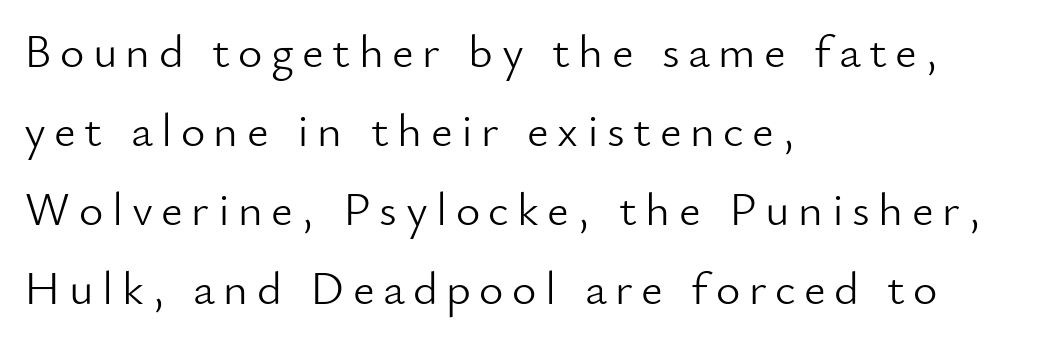
{"serif": "no", "italic": "no", "bold": "no", "weight": "light", "width": "normal", "stroke_contrast": "low", "x_height": "small", "monospaced": "no", "underline": "no", "align": "left", "line_spacing": "normal", "line_spacing_ratio": 1.68, "glyph_px": 47}
